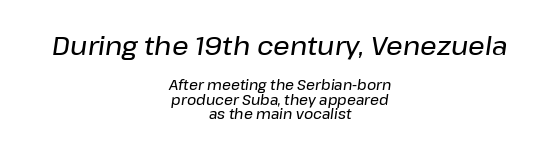
Unmarked baselines from the first word to the last. Top chunk: large. Bottom chunk: small. The face used here has a pronounced slope to its letters. Very little white space separates one row of letters from the next.
